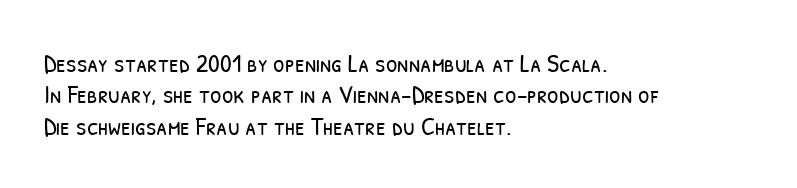
The image shows 26 px text type; set left-aligned, line spacing 1.21x, normal letter spacing, not underlined.
